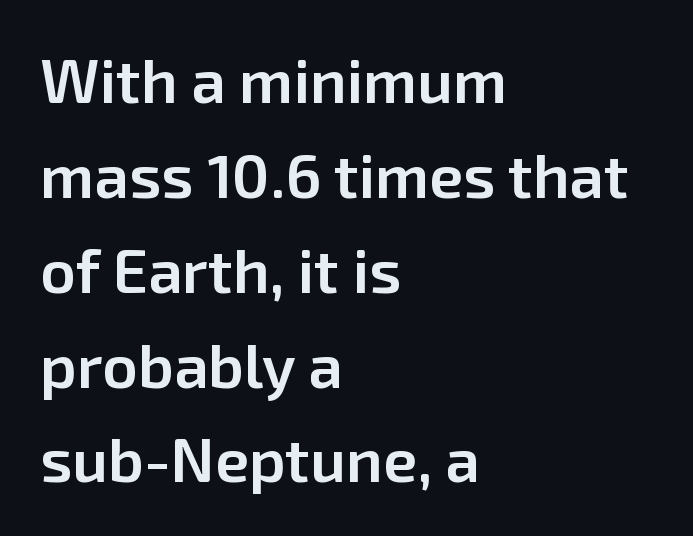
The image shows 62 px semibold sans-serif type, upright; set left-aligned, normal line spacing (1.53x), normal letter spacing, not underlined; low stroke contrast and a medium x-height.
